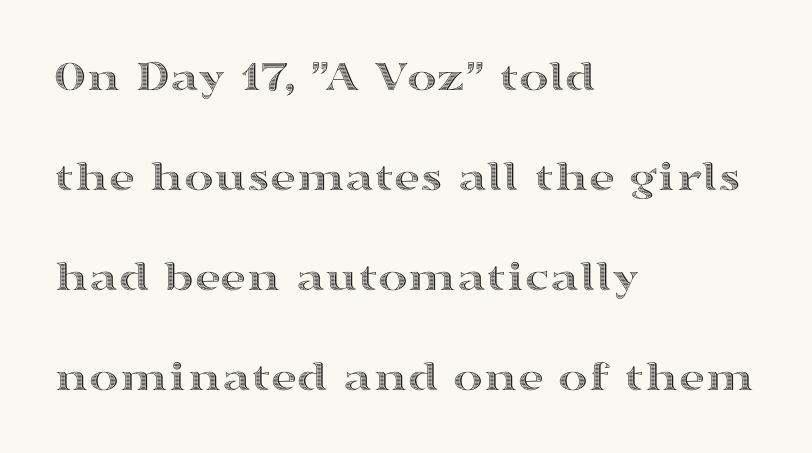
The image shows 45 px wide type, upright; set left-aligned, loose line spacing (2.22x), normal letter spacing, not underlined; a medium x-height.
